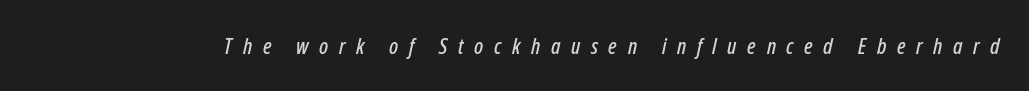
The face used here is rendered with a markedly widened letterfit. The text carries the slant typical of an italic or oblique font. Glance below the letters and you will spot only blank space.
